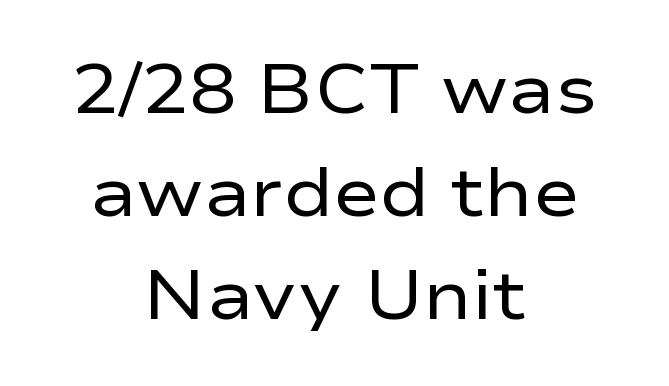
{"serif": "no", "italic": "no", "bold": "no", "weight": "regular", "width": "wide", "stroke_contrast": "low", "x_height": "medium", "monospaced": "no", "underline": "no", "align": "center", "line_spacing": "normal", "line_spacing_ratio": 1.47, "letter_spacing": "normal", "letter_spacing_em": 0.0, "glyph_px": 70}
